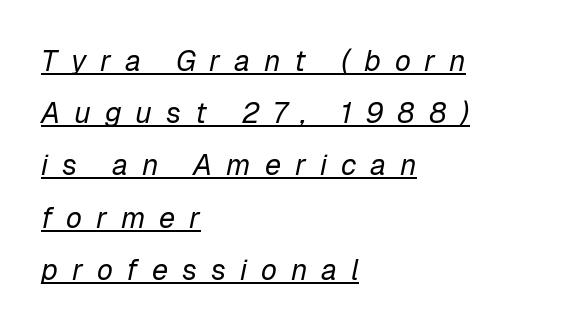
{"italic": "yes", "lean": "right", "slant_degrees": 12, "bold": "no", "weight": "regular", "width": "normal", "stroke_contrast": "low", "x_height": "medium", "monospaced": "no", "underline": "yes", "align": "left", "line_spacing_ratio": 1.8, "letter_spacing": "wide", "letter_spacing_em": 0.48, "glyph_px": 29}
